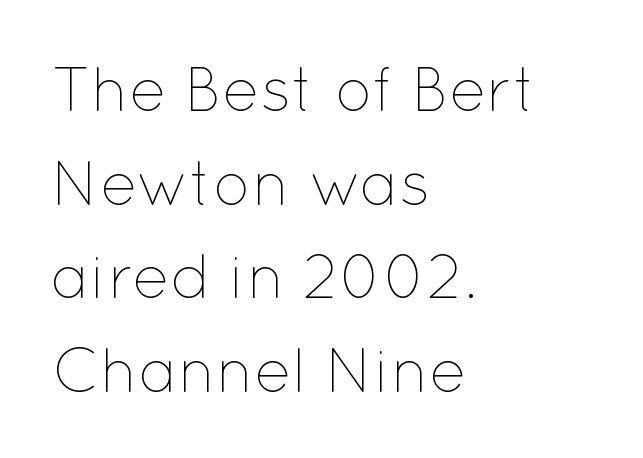
Q: Is the text bold? A: No.
Q: Is the text italic (slanted)? A: No, it is upright.
Q: Is the text underlined? A: No.
Q: How is the paragraph aligned? A: Left-aligned.
Q: Is the spacing between letters normal or unusually wide? A: Normal.
Q: Is the spacing between lines tight, normal or loose? A: Normal.
Q: Width (condensed, normal, or wide)? A: Normal.
Q: Stroke contrast? A: Low.
Q: x-height? A: Medium.
Q: Monospaced? A: No.
